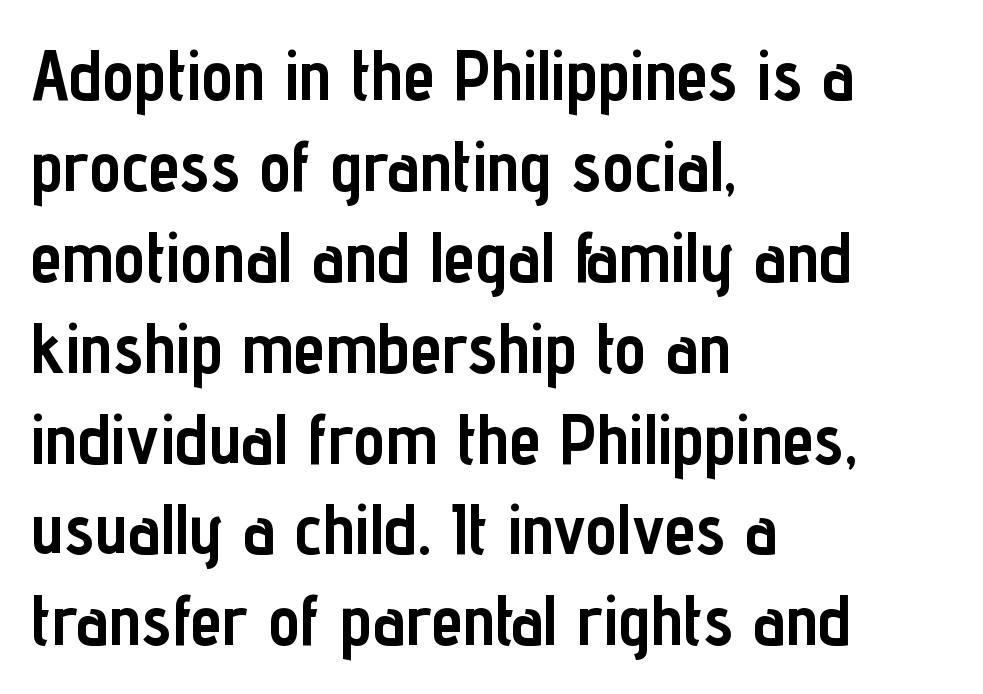
Q: Is the text bold? A: Yes.
Q: Is the text italic (slanted)? A: No, it is upright.
Q: Is the typeface a serif or a sans-serif typeface? A: Sans-serif.
Q: Is the text underlined? A: No.
Q: How is the paragraph aligned? A: Left-aligned.
Q: Is the spacing between letters normal or unusually wide? A: Normal.
Q: Is the spacing between lines tight, normal or loose? A: Normal.
Q: Width (condensed, normal, or wide)? A: Condensed.
Q: Stroke contrast? A: Low.
Q: x-height? A: Medium.
Q: Monospaced? A: No.
